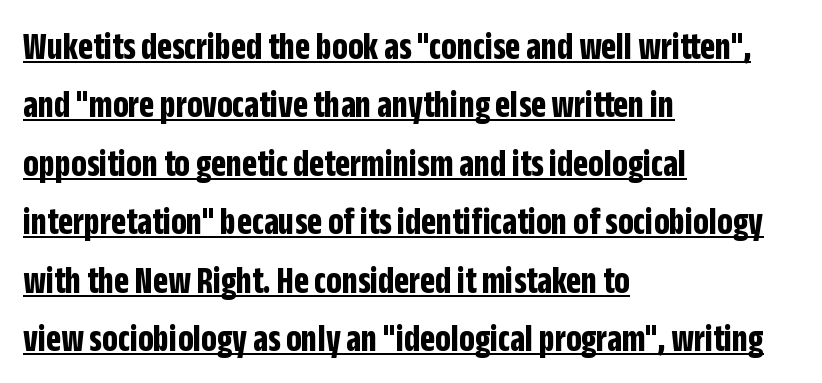
Where is the straight margin? On the left. The letters sit at their default tracking, neither squeezed nor spread. Do the characters align in a grid? No, the font is proportional. The face used here appears with an underline applied.
